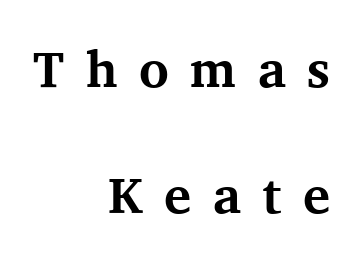
{"serif": "yes", "italic": "no", "bold": "yes", "weight": "bold", "width": "normal", "stroke_contrast": "medium", "x_height": "medium", "monospaced": "no", "underline": "no", "align": "right", "line_spacing": "loose", "line_spacing_ratio": 2.47, "letter_spacing": "wide", "letter_spacing_em": 0.42, "glyph_px": 51}
